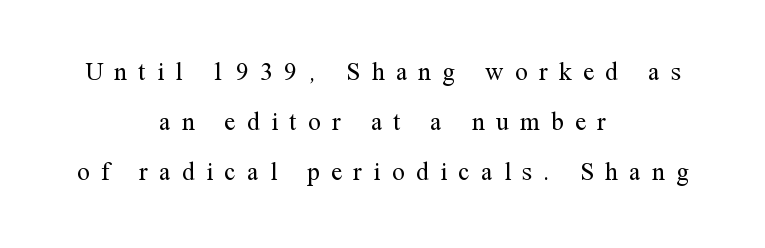
Vertically, the passage feels expansive, rows floating well apart. The font's upright variant was chosen for this text. This is not heavy type; no bold has been used. The type is letterspaced generously, with wide tracking. Leftover space on each line is divided equally before and after the words.
